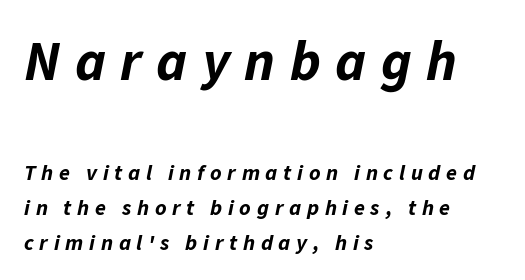
The image shows 56 px bold type, italic (leaning right); set left-aligned, normal line spacing (1.59x), unusually wide letter spacing (+0.26 em), not underlined; the first (top) block is 2.55x larger; low stroke contrast and a medium x-height.
